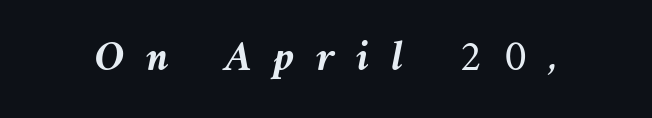
{"italic": "yes", "lean": "left", "slant_degrees": 10, "bold": "yes", "weight": "semibold", "width": "normal", "stroke_contrast": "medium", "x_height": "medium", "monospaced": "no", "underline": "no", "letter_spacing": "wide", "letter_spacing_em": 0.49, "glyph_px": 44}
